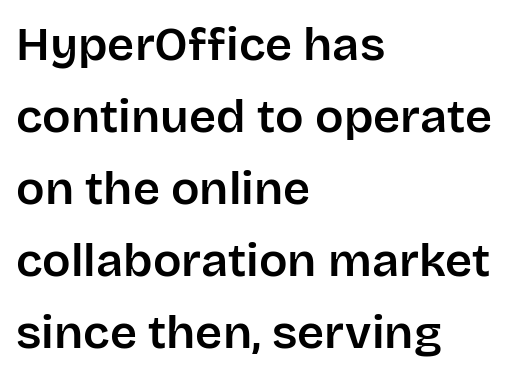
Q: Is the text italic (slanted)? A: No, it is upright.
Q: Is the typeface a serif or a sans-serif typeface? A: Sans-serif.
Q: Is the text underlined? A: No.
Q: How is the paragraph aligned? A: Left-aligned.
Q: Is the spacing between letters normal or unusually wide? A: Normal.
Q: Is the spacing between lines tight, normal or loose? A: Normal.
Q: Width (condensed, normal, or wide)? A: Normal.
Q: Stroke contrast? A: Low.
Q: x-height? A: Large.
Q: Monospaced? A: No.
